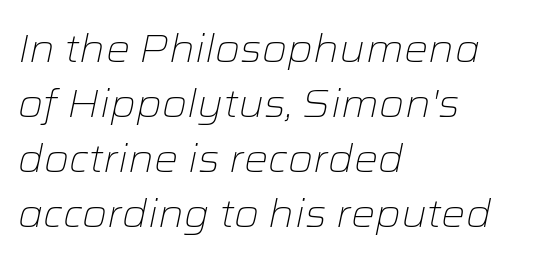
Note the varied advance widths — an 'i' is clearly narrower than an 'm'. Underlining? Definitely not there. Vertically, the passage feels balanced, rows spaced as you'd expect. The weight tops out at a normal text grade. The letters sit at their default tracking, neither squeezed nor spread. This is oblique type, the kind used for emphasis or titles.
